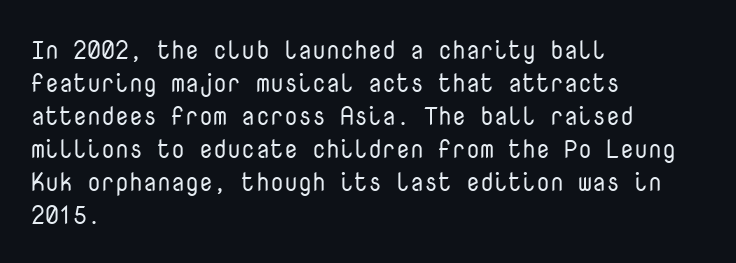
Q: Is the text bold? A: No.
Q: Is the text italic (slanted)? A: No, it is upright.
Q: Is the text underlined? A: No.
Q: How is the paragraph aligned? A: Left-aligned.
Q: Is the spacing between letters normal or unusually wide? A: Normal.
Q: Is the spacing between lines tight, normal or loose? A: Normal.
